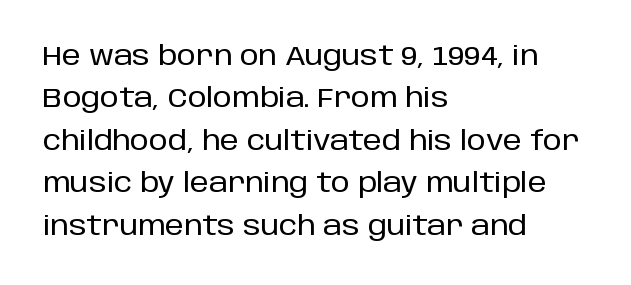
Successive baselines arrive at the customary interval. Tall strokes in this sample are plumb rather than angled. Where is the straight margin? On the left. Lines of text with bare space underneath. Each word holds together tightly as a unit, with standard inter-letter gaps.
